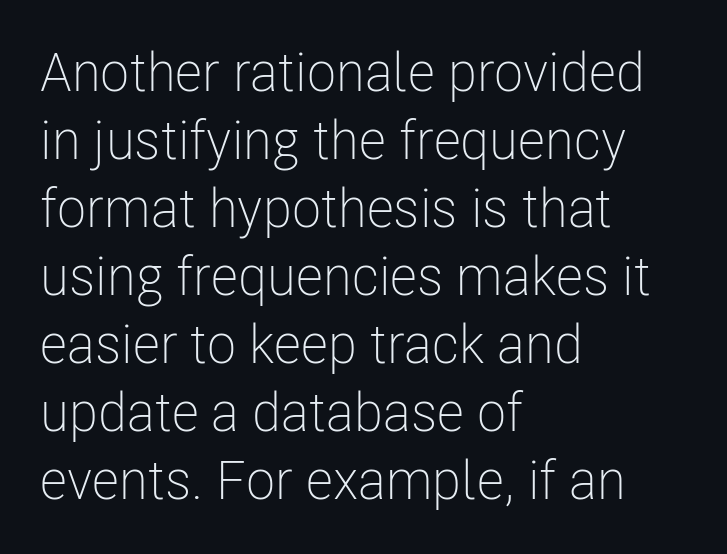
The image shows 54 px light, condensed sans-serif type, upright; set left-aligned, normal line spacing (1.26x), normal letter spacing, not underlined; low stroke contrast and a medium x-height.
